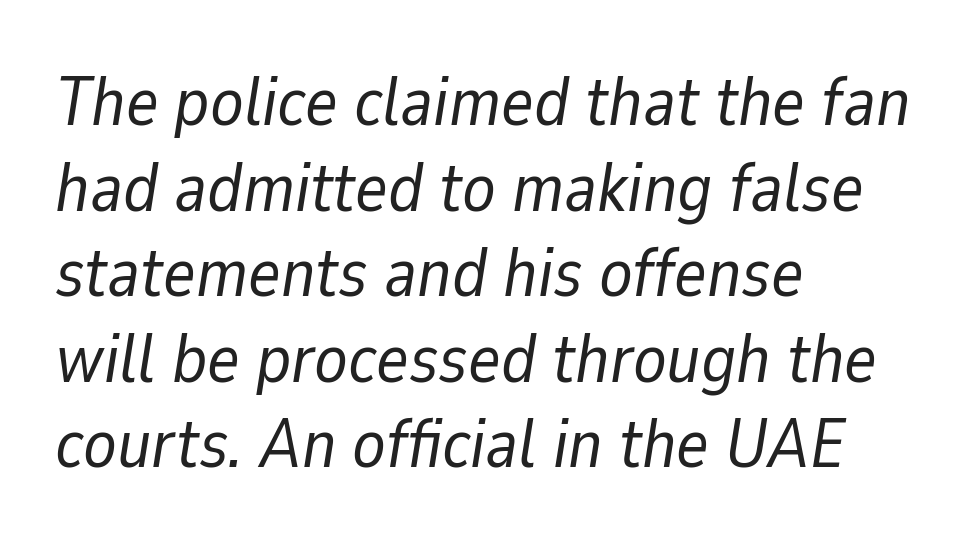
A clean baseline with only descenders dipping below it. Heft: none added — not bold. The compositor pushed each line to the left boundary. Spacing between characters is what you'd get straight out of the box. Here the designer chose a conventional face with non-uniform glyph widths.
